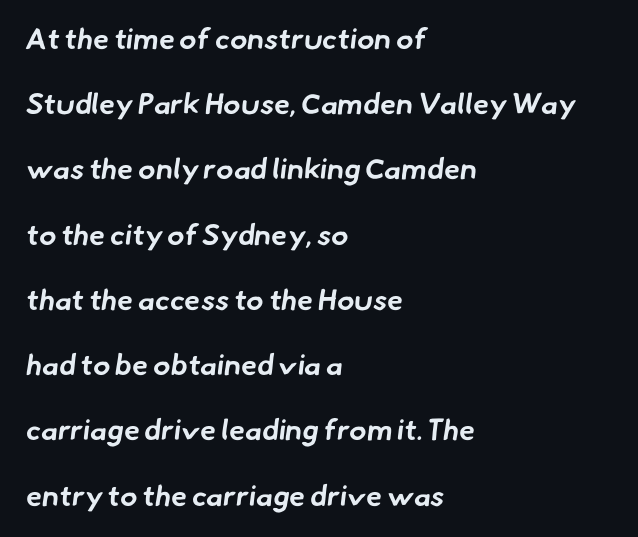
Q: Is the text bold? A: Yes.
Q: Is the typeface a serif or a sans-serif typeface? A: Sans-serif.
Q: Is the text underlined? A: No.
Q: How is the paragraph aligned? A: Left-aligned.
Q: Is the spacing between letters normal or unusually wide? A: Normal.
Q: Is the spacing between lines tight, normal or loose? A: Loose.
Q: Width (condensed, normal, or wide)? A: Normal.
Q: Stroke contrast? A: Low.
Q: x-height? A: Small.
Q: Monospaced? A: No.
